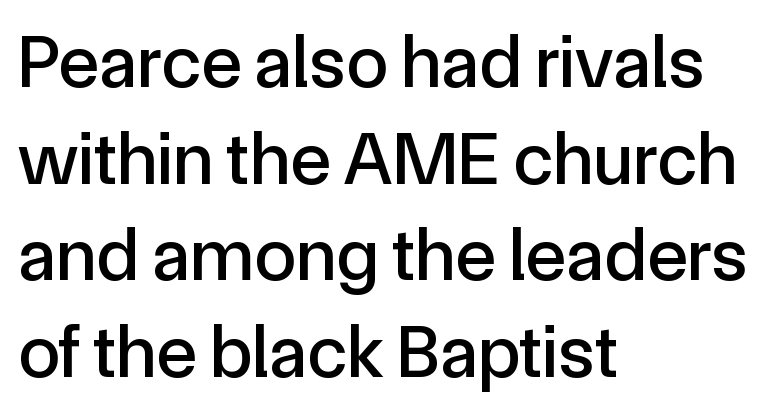
The area under the type is left untouched. Default kerning and tracking; the words read as compact shapes. Ordinary non-slanted type is in use. Line spacing here is normal. Visually the block forms a straight wall on the left and a jagged coastline on the right.
